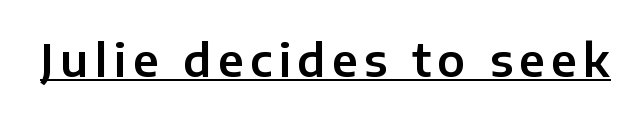
{"serif": "no", "italic": "no", "width": "normal", "stroke_contrast": "low", "x_height": "medium", "monospaced": "no", "underline": "yes", "glyph_px": 44}
